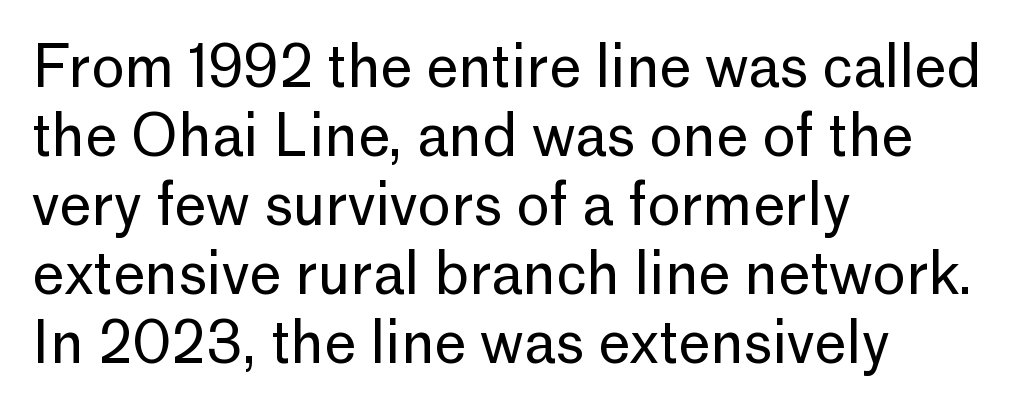
Q: Is the text bold? A: No.
Q: Is the text italic (slanted)? A: No, it is upright.
Q: Is the typeface a serif or a sans-serif typeface? A: Sans-serif.
Q: Is the text underlined? A: No.
Q: How is the paragraph aligned? A: Left-aligned.
Q: Is the spacing between letters normal or unusually wide? A: Normal.
Q: Width (condensed, normal, or wide)? A: Normal.
Q: Stroke contrast? A: Low.
Q: x-height? A: Medium.
Q: Monospaced? A: No.
